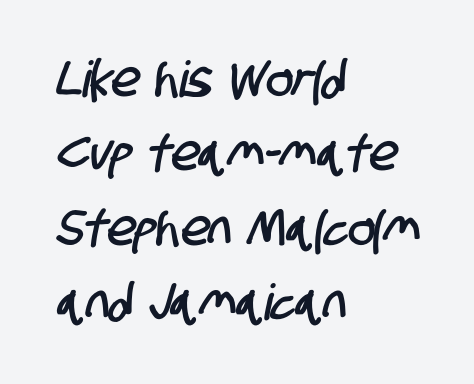
{"serif": "no", "width": "condensed", "stroke_contrast": "low", "x_height": "large", "monospaced": "no", "underline": "no", "align": "left", "line_spacing": "normal", "line_spacing_ratio": 1.49, "letter_spacing": "normal", "letter_spacing_em": 0.0, "glyph_px": 50}
